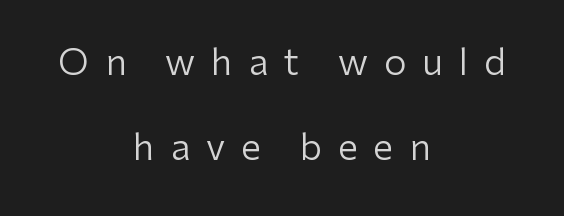
{"serif": "no", "italic": "no", "bold": "no", "weight": "regular", "width": "normal", "stroke_contrast": "low", "x_height": "medium", "monospaced": "no", "underline": "no", "align": "center", "line_spacing": "loose", "line_spacing_ratio": 2.35, "letter_spacing": "wide", "letter_spacing_em": 0.44, "glyph_px": 36}
